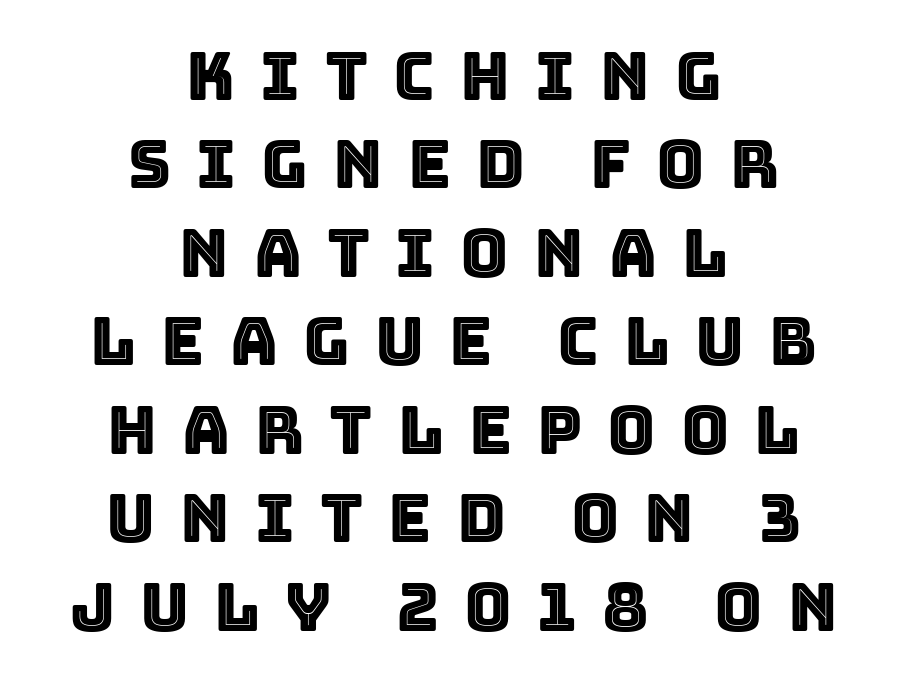
You could not count columns in this text — the font is proportionally spaced. There is plenty of visible air inserted between adjacent glyphs. Both edges are ragged and mirror each other, which tells us the setting is centered. Upright lettering throughout. Rows of type keep a routine distance in the vertical direction. A bare baseline throughout the passage.
